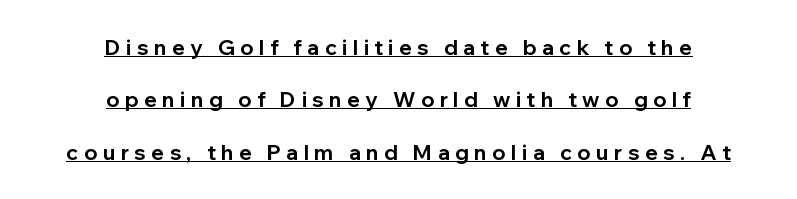
The image shows 21 px bold type, upright; set centered, loose line spacing (2.5x), unusually wide letter spacing (+0.26 em), underlined.
